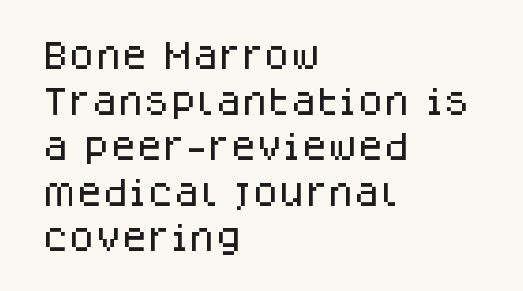
{"serif": "no", "italic": "no", "width": "normal", "stroke_contrast": "low", "x_height": "large", "monospaced": "no", "underline": "no", "align": "left", "line_spacing": "normal", "line_spacing_ratio": 1.52, "letter_spacing": "normal", "letter_spacing_em": 0.0, "glyph_px": 30}
